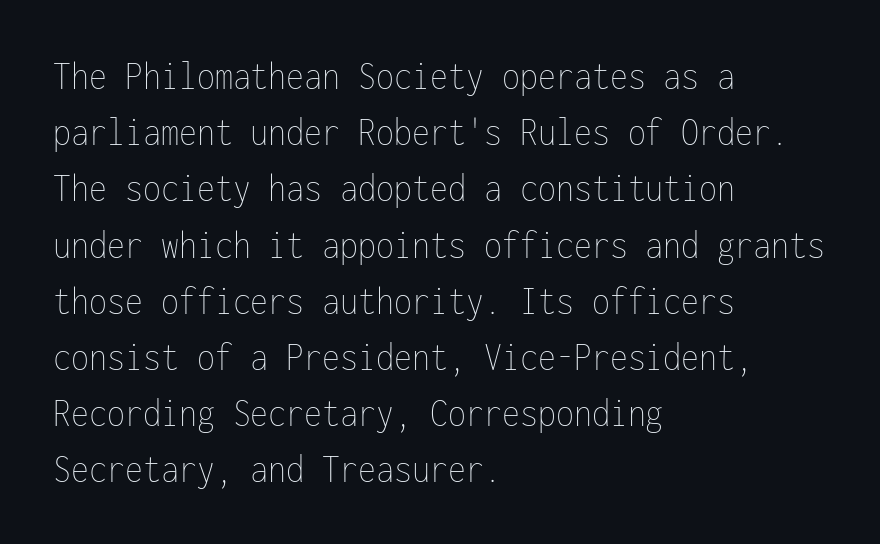
Q: Is the text bold? A: No.
Q: Is the text italic (slanted)? A: No, it is upright.
Q: Is the text underlined? A: No.
Q: How is the paragraph aligned? A: Left-aligned.
Q: Is the spacing between letters normal or unusually wide? A: Normal.
Q: Is the spacing between lines tight, normal or loose? A: Normal.
Q: Width (condensed, normal, or wide)? A: Condensed.
Q: Stroke contrast? A: Low.
Q: x-height? A: Medium.
Q: Monospaced? A: Yes.
